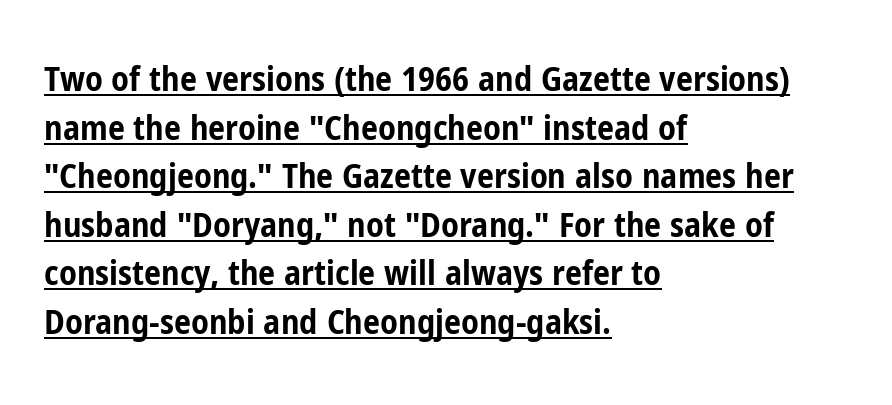
{"serif": "no", "italic": "no", "bold": "yes", "weight": "bold", "width": "condensed", "stroke_contrast": "low", "x_height": "medium", "monospaced": "no", "underline": "yes", "align": "left", "line_spacing": "normal", "line_spacing_ratio": 1.43, "letter_spacing": "normal", "letter_spacing_em": 0.0, "glyph_px": 34}
